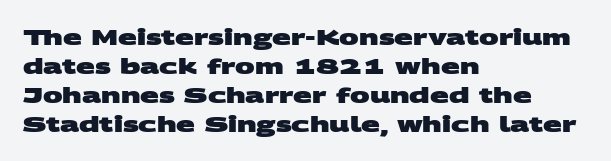
The image shows 22 px bold type; set left-aligned, normal line spacing (1.32x), normal letter spacing, not underlined.
